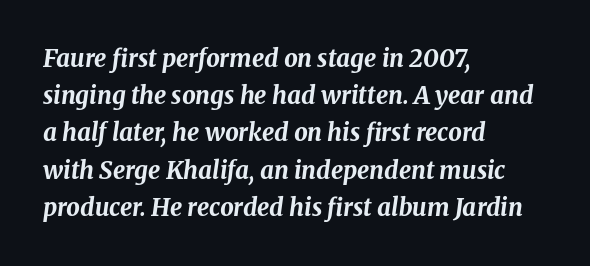
Q: Is the text bold? A: Yes.
Q: Is the text italic (slanted)? A: Yes, it leans right by about 8 degrees.
Q: Is the text underlined? A: No.
Q: How is the paragraph aligned? A: Left-aligned.
Q: Is the spacing between letters normal or unusually wide? A: Normal.
Q: Is the spacing between lines tight, normal or loose? A: Normal.
